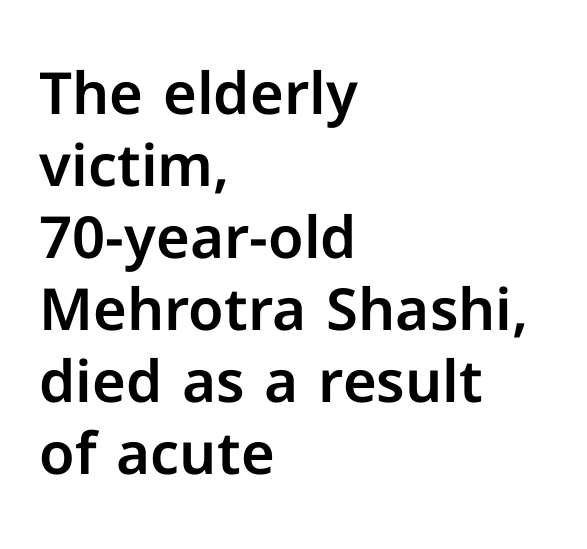
Q: Is the text italic (slanted)? A: No, it is upright.
Q: Is the typeface a serif or a sans-serif typeface? A: Sans-serif.
Q: Is the text underlined? A: No.
Q: How is the paragraph aligned? A: Left-aligned.
Q: Is the spacing between letters normal or unusually wide? A: Normal.
Q: Width (condensed, normal, or wide)? A: Normal.
Q: Stroke contrast? A: Low.
Q: x-height? A: Medium.
Q: Monospaced? A: No.
